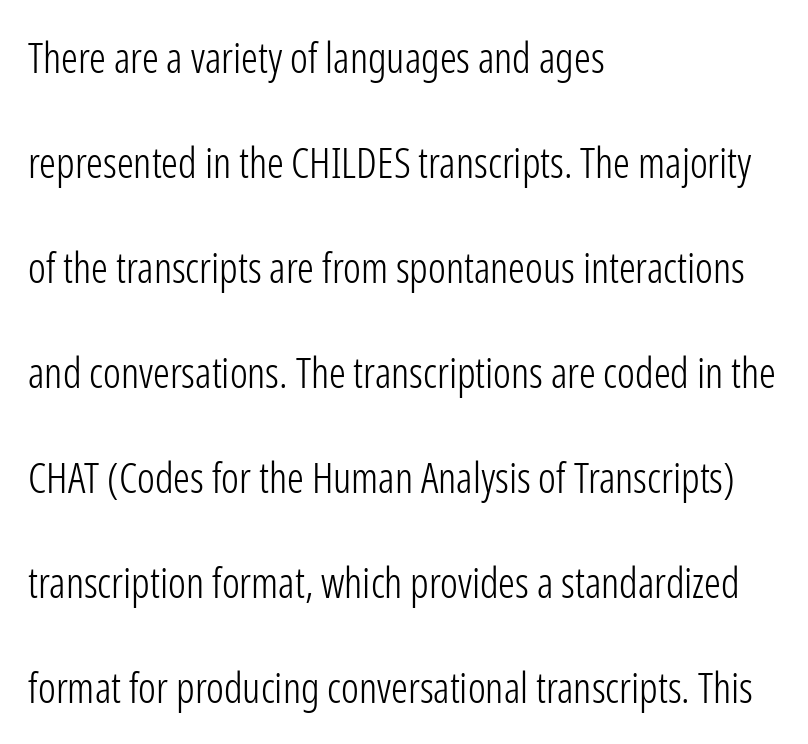
Each line starts at the same left margin while the right side varies. Bold? No — there's no thickening of the strokes. Quick note: underline off. Vertically, the passage feels expansive, rows floating well apart.
